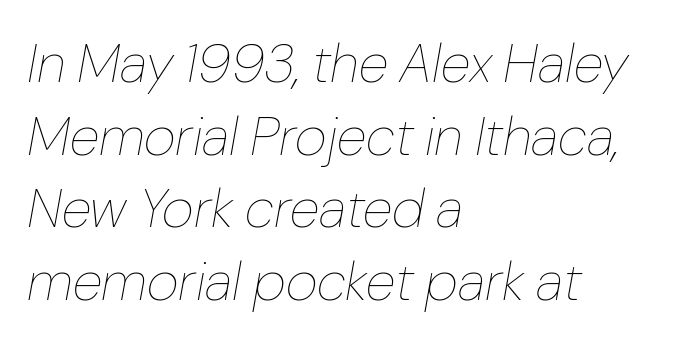
Q: Is the text bold? A: No.
Q: Is the text italic (slanted)? A: Yes, it leans right by about 10 degrees.
Q: Is the text underlined? A: No.
Q: How is the paragraph aligned? A: Left-aligned.
Q: Is the spacing between letters normal or unusually wide? A: Normal.
Q: Is the spacing between lines tight, normal or loose? A: Normal.
Q: Width (condensed, normal, or wide)? A: Normal.
Q: Stroke contrast? A: Low.
Q: x-height? A: Medium.
Q: Monospaced? A: No.
